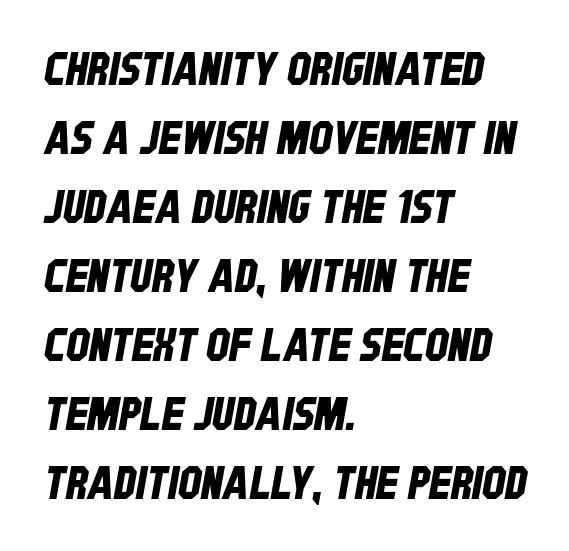
{"serif": "no", "width": "condensed", "stroke_contrast": "low", "x_height": "large", "monospaced": "no", "underline": "no", "align": "left", "line_spacing": "normal", "line_spacing_ratio": 1.5, "letter_spacing": "normal", "letter_spacing_em": 0.0, "glyph_px": 46}
